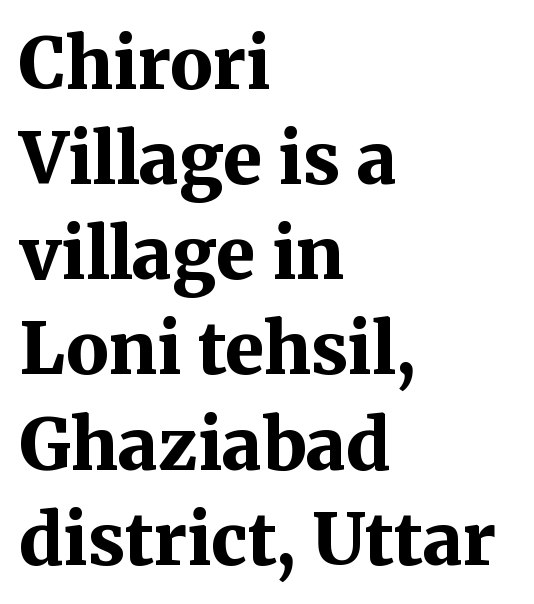
Quick note: underline off. Compared with a centered layout, this one pins lines to the left instead. Is this a sans? No — the strokes have serifs. Varying glyph widths throughout — classic text-font behaviour.
